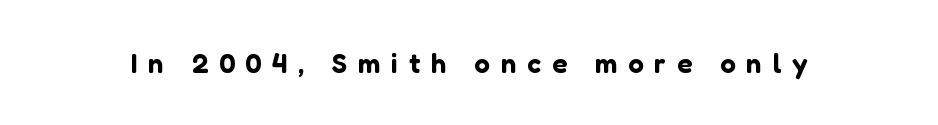
Descender tails drop into unmarked territory. Regarding serifs, this sample does without them. The passage shown is typed in a proportional face where columns would drift. Upright lettering throughout.
